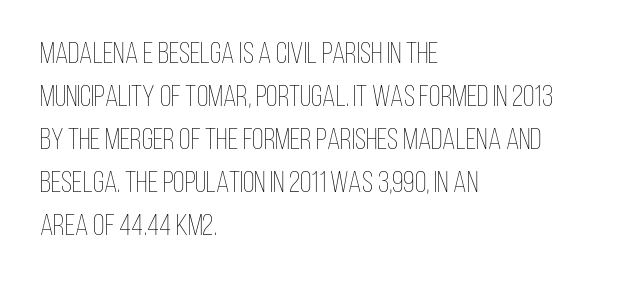
Q: Is the text bold? A: No.
Q: Is the text italic (slanted)? A: No, it is upright.
Q: Is the text underlined? A: No.
Q: How is the paragraph aligned? A: Left-aligned.
Q: Is the spacing between letters normal or unusually wide? A: Normal.
Q: Is the spacing between lines tight, normal or loose? A: Normal.
Q: Width (condensed, normal, or wide)? A: Condensed.
Q: Stroke contrast? A: Low.
Q: x-height? A: Large.
Q: Monospaced? A: No.
